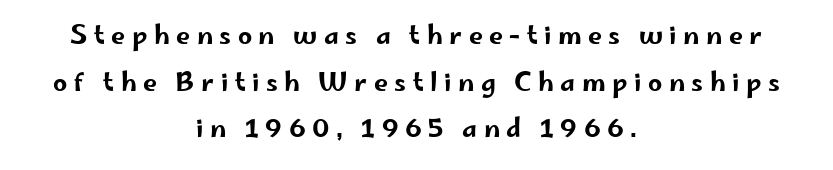
Q: Is the text italic (slanted)? A: No, it is upright.
Q: Is the text underlined? A: No.
Q: How is the paragraph aligned? A: Centered.
Q: Is the spacing between letters normal or unusually wide? A: Unusually wide.
